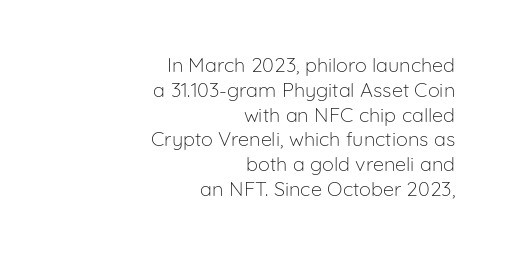
Q: Is the text bold? A: No.
Q: Is the text italic (slanted)? A: No, it is upright.
Q: Is the text underlined? A: No.
Q: How is the paragraph aligned? A: Right-aligned.
Q: Is the spacing between letters normal or unusually wide? A: Normal.
